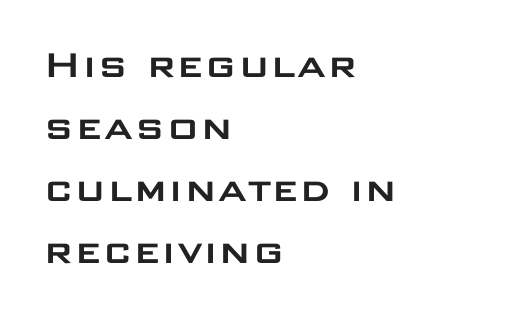
The image shows 44 px wide sans-serif type, upright; set left-aligned, normal line spacing (1.41x), normal letter spacing, not underlined; low stroke contrast and a large x-height.
